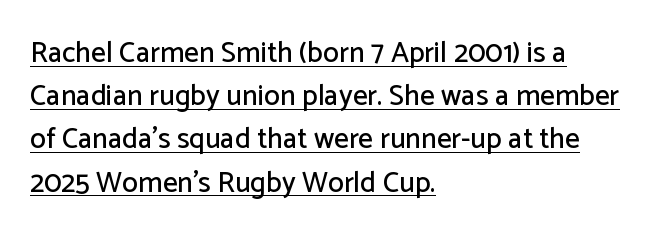
Q: Is the text italic (slanted)? A: No, it is upright.
Q: Is the typeface a serif or a sans-serif typeface? A: Sans-serif.
Q: Is the text underlined? A: Yes.
Q: How is the paragraph aligned? A: Left-aligned.
Q: Is the spacing between letters normal or unusually wide? A: Normal.
Q: Is the spacing between lines tight, normal or loose? A: Normal.
Q: Width (condensed, normal, or wide)? A: Normal.
Q: Stroke contrast? A: Low.
Q: x-height? A: Medium.
Q: Monospaced? A: No.
